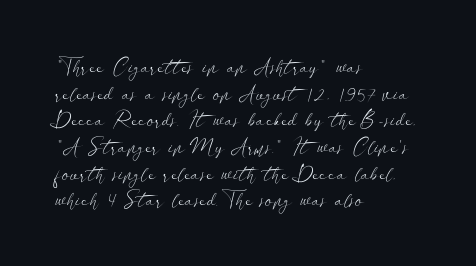
Q: Is the text bold? A: No.
Q: Is the text italic (slanted)? A: Yes.
Q: Is the text underlined? A: No.
Q: How is the paragraph aligned? A: Left-aligned.
Q: Is the spacing between letters normal or unusually wide? A: Normal.
Q: Is the spacing between lines tight, normal or loose? A: Normal.
